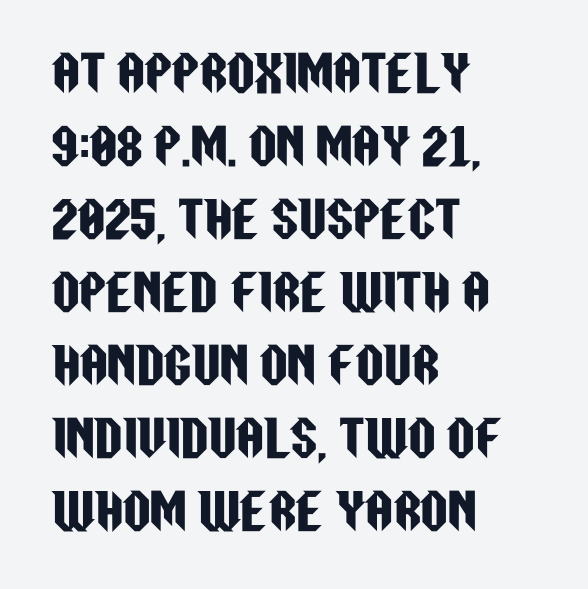
{"serif": "no", "italic": "no", "width": "condensed", "stroke_contrast": "low", "x_height": "large", "monospaced": "no", "underline": "no", "align": "left", "line_spacing": "normal", "line_spacing_ratio": 1.52, "letter_spacing": "normal", "letter_spacing_em": 0.0, "glyph_px": 48}
